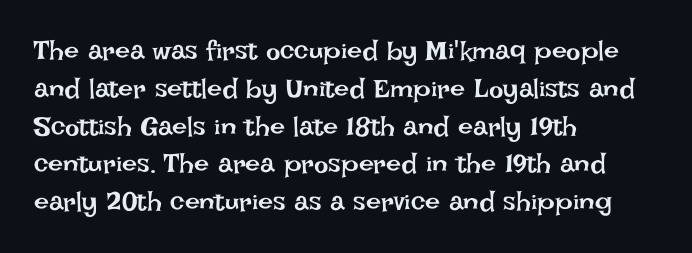
Short note: letters normally spaced. These lines are set flush left with a ragged right edge. The passage shown is not bold in any degree. Rows of type keep a routine distance in the vertical direction. This is the regular roman posture of the typeface.
